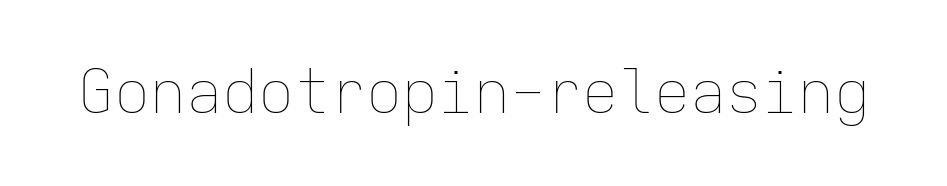
Q: Is the text bold? A: No.
Q: Is the text italic (slanted)? A: No, it is upright.
Q: Is the text underlined? A: No.
Q: Is the spacing between letters normal or unusually wide? A: Normal.
Q: Width (condensed, normal, or wide)? A: Normal.
Q: Stroke contrast? A: Low.
Q: x-height? A: Medium.
Q: Monospaced? A: Yes.
